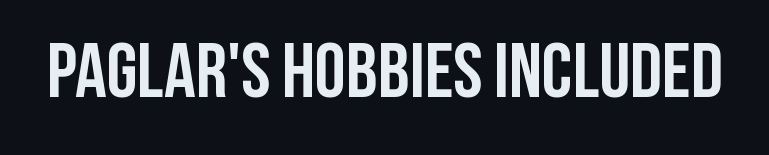
{"serif": "no", "italic": "no", "bold": "yes", "weight": "semibold", "width": "condensed", "stroke_contrast": "low", "x_height": "large", "monospaced": "no", "underline": "no", "letter_spacing": "normal", "letter_spacing_em": 0.0, "glyph_px": 78}
